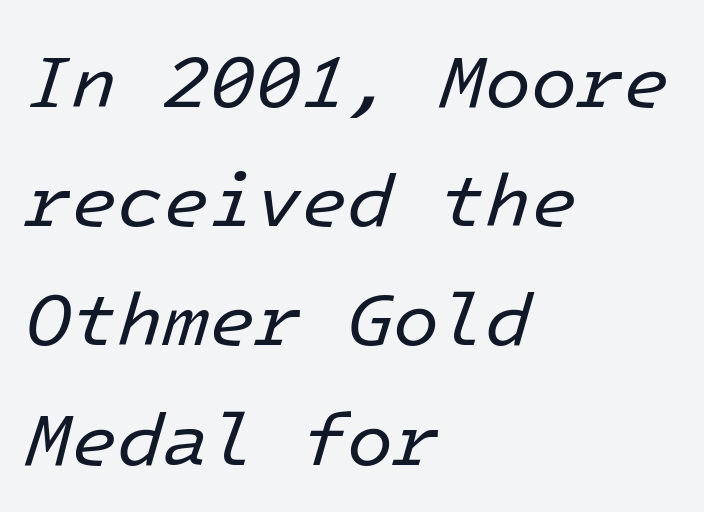
{"italic": "yes", "lean": "right", "slant_degrees": 16, "bold": "no", "weight": "regular", "width": "normal", "stroke_contrast": "low", "x_height": "medium", "underline": "no", "align": "left", "line_spacing": "normal", "line_spacing_ratio": 1.59, "letter_spacing": "normal", "letter_spacing_em": 0.0, "glyph_px": 75}
